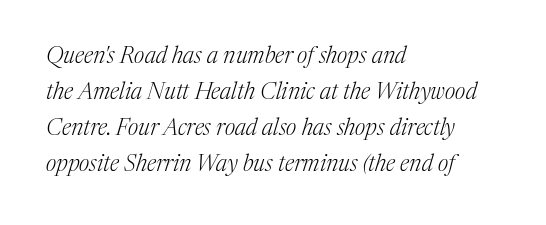
In terms of letterspacing, this is plain default setting. The leading is moderate, giving the passage an even texture. Characters are canted at an angle relative to the baseline's perpendicular. Each stroke keeps to a modest, everyday thickness or less.
